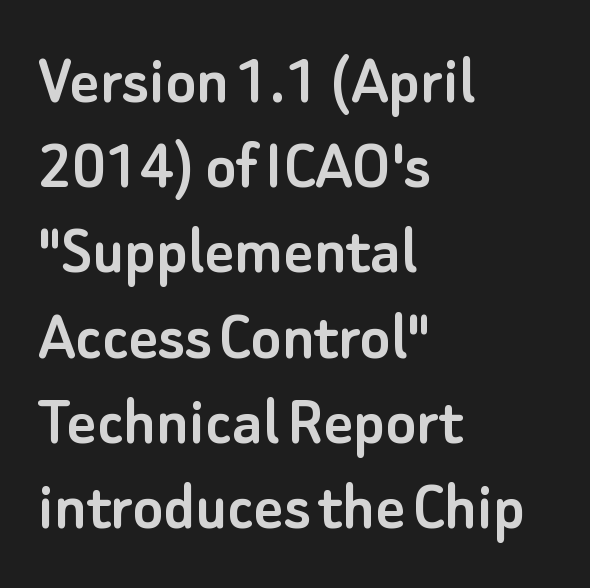
Is this a fixed-width face? No — the glyphs have proportional, varying widths. Honestly, the letter spacing is just normal — you wouldn't notice it. Serifs: no, the terminals of the letterforms are clean. The typesetter chose a ragged-right arrangement here.
